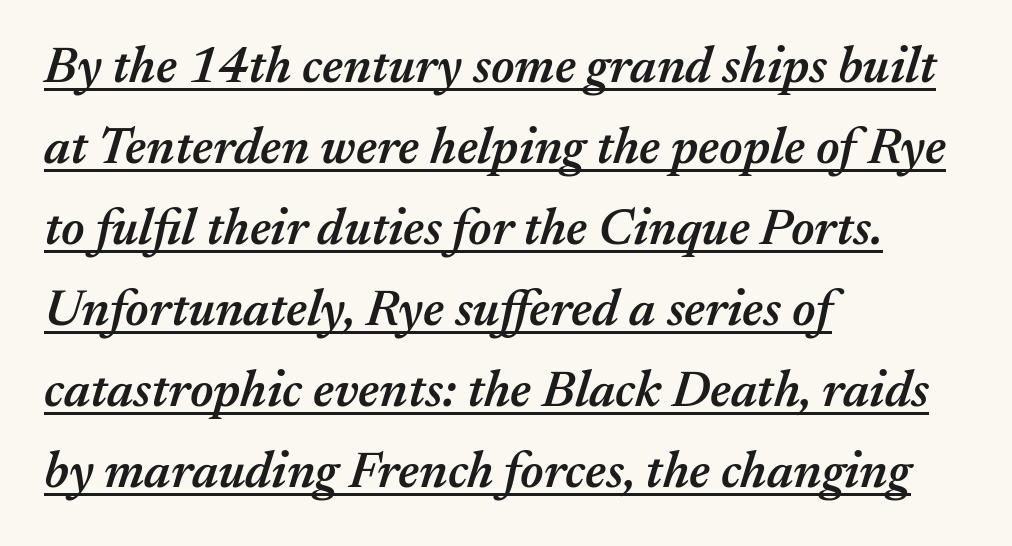
The image shows 51 px semibold type, italic (leaning right); set left-aligned, normal line spacing (1.59x), normal letter spacing, underlined; medium stroke contrast and a medium x-height.
